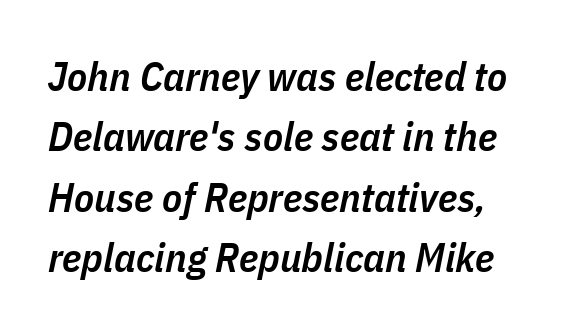
Compared with typical body copy, the letter spacing here is the same. Each letter keeps its own natural width here, so spacing adapts to shape. Leading: standard. Each row of text sits above clean, open space. Typesetter's note: demi weight, one step under bold. The passage shown leans; its letterforms are oblique.
